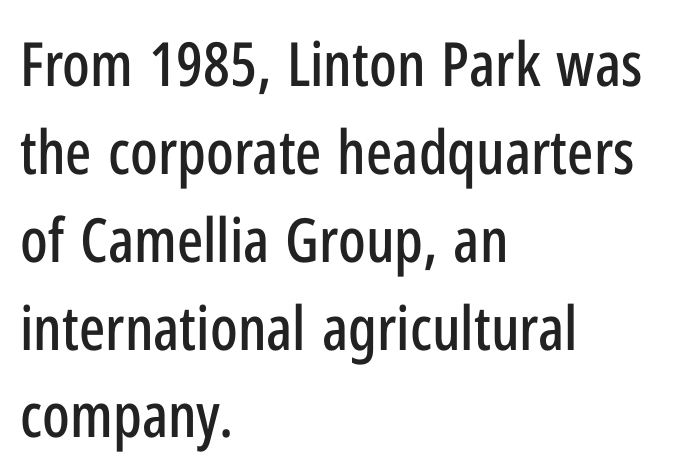
{"serif": "no", "italic": "no", "width": "condensed", "stroke_contrast": "low", "x_height": "medium", "monospaced": "no", "underline": "no", "align": "left", "line_spacing": "normal", "line_spacing_ratio": 1.44, "letter_spacing": "normal", "letter_spacing_em": 0.0, "glyph_px": 61}
